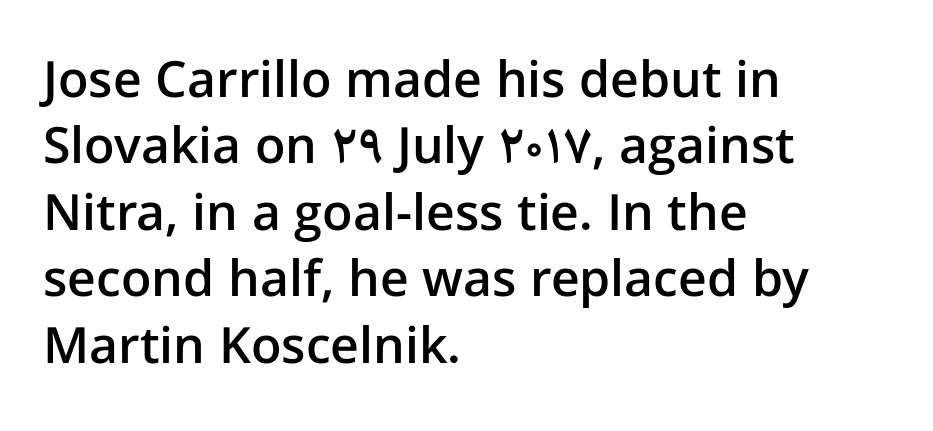
The image shows 50 px semibold sans-serif type, upright; set left-aligned, normal line spacing (1.33x), normal letter spacing, not underlined; low stroke contrast and a medium x-height.
